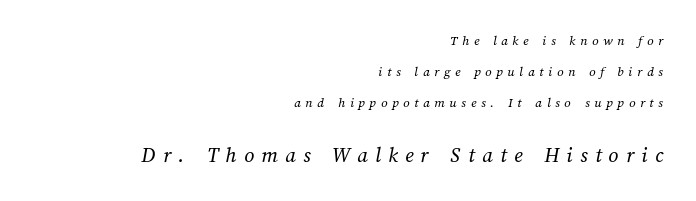
Q: Is the text bold? A: No.
Q: Is the text underlined? A: No.
Q: How is the paragraph aligned? A: Right-aligned.
Q: Is the spacing between letters normal or unusually wide? A: Unusually wide.
Q: Is the spacing between lines tight, normal or loose? A: Loose.
Q: Which block of text is set in a larger size, the first (top) or the second (bottom)? A: The second (bottom) one.
